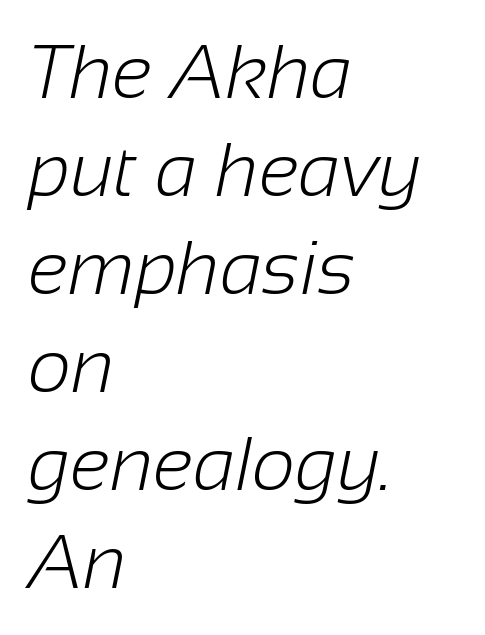
Q: Is the text bold? A: No.
Q: Is the typeface a serif or a sans-serif typeface? A: Sans-serif.
Q: Is the text underlined? A: No.
Q: How is the paragraph aligned? A: Left-aligned.
Q: Is the spacing between letters normal or unusually wide? A: Normal.
Q: Is the spacing between lines tight, normal or loose? A: Normal.
Q: Width (condensed, normal, or wide)? A: Normal.
Q: Stroke contrast? A: Low.
Q: x-height? A: Medium.
Q: Monospaced? A: No.
